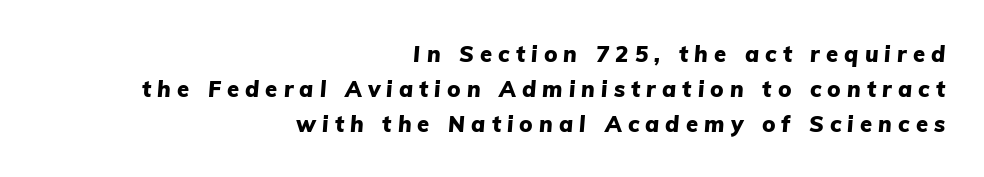
What weight is shown? A full bold with thick strokes. Alignment: flush right. Interline gaps are of average width in this sample. Compared with ordinary roman type, these characters are visibly tilted.
